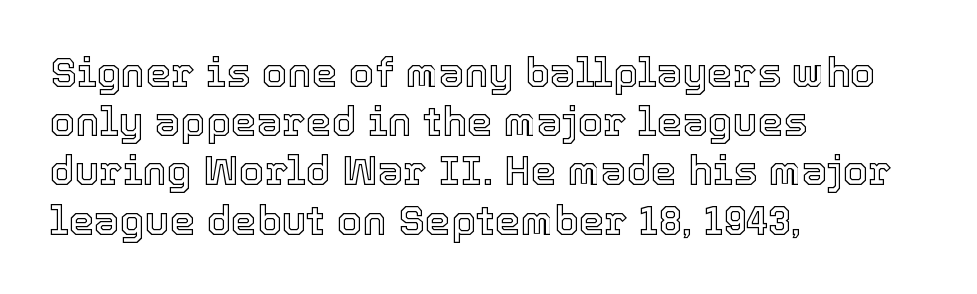
The image shows 41 px text type, upright; set left-aligned, line spacing 1.2x, normal letter spacing, not underlined; a medium x-height.
